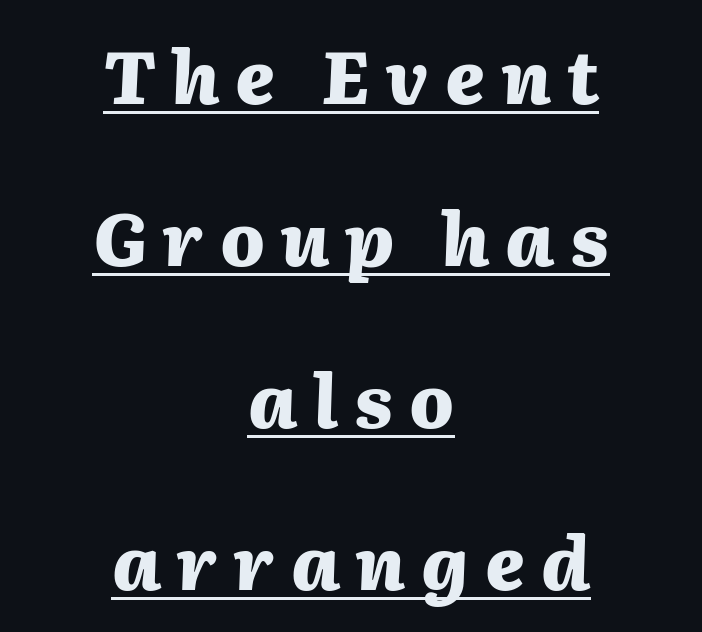
The image shows 73 px heavy type, italic (leaning right); set centered, loose line spacing (2.22x), unusually wide letter spacing (+0.22 em), underlined; medium stroke contrast and a medium x-height.
